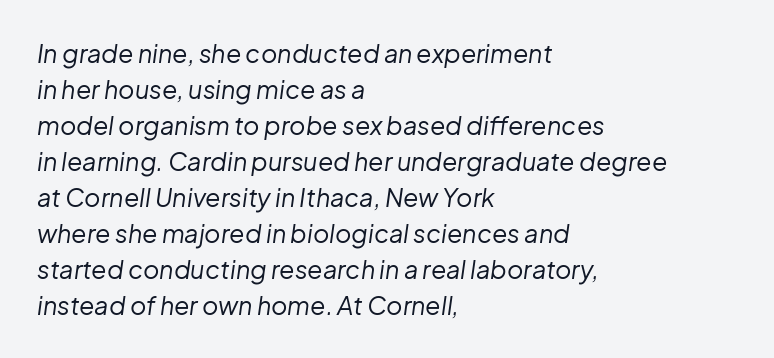
The image shows 25 px text type, italic (leaning right); set left-aligned, normal line spacing (1.44x), normal letter spacing, not underlined.
